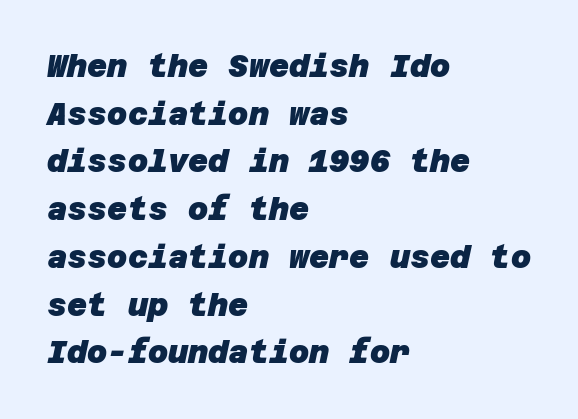
Q: Is the text bold? A: Yes.
Q: Is the typeface a serif or a sans-serif typeface? A: Sans-serif.
Q: Is the text underlined? A: No.
Q: How is the paragraph aligned? A: Left-aligned.
Q: Is the spacing between letters normal or unusually wide? A: Normal.
Q: Is the spacing between lines tight, normal or loose? A: Normal.
Q: Width (condensed, normal, or wide)? A: Normal.
Q: Stroke contrast? A: Low.
Q: x-height? A: Large.
